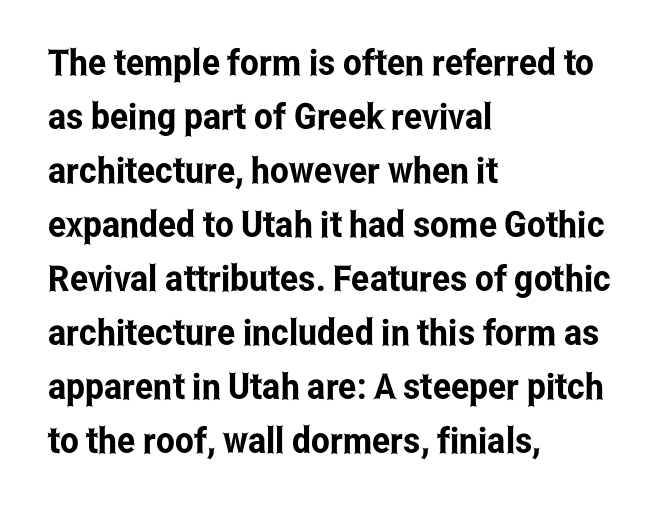
The image shows 36 px condensed sans-serif type, upright; set left-aligned, normal line spacing (1.5x), normal letter spacing, not underlined; low stroke contrast and a medium x-height.
